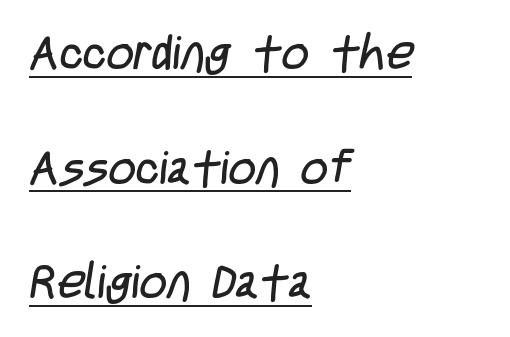
Typographically, this falls in the sans-serif category. Interline gaps are noticeably wide in this sample. On a weight scale, this lands at 450 or below. The setting favours the left margin, as ordinary paragraphs usually do. Is there an underline? Yes — a line sits under the letters. You could not count columns in this text — the font is proportionally spaced.
